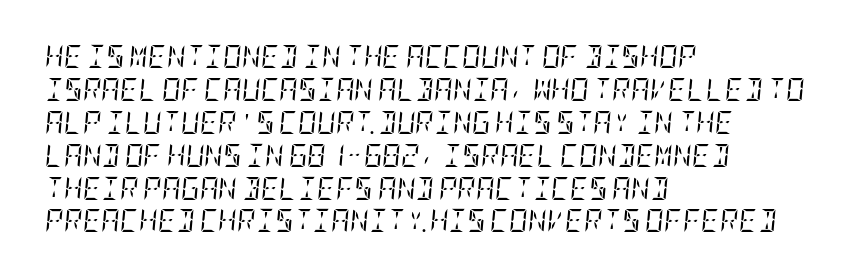
Q: Is the text bold? A: No.
Q: Is the text italic (slanted)? A: Yes, it leans right by about 5 degrees.
Q: Is the text underlined? A: No.
Q: How is the paragraph aligned? A: Left-aligned.
Q: Is the spacing between letters normal or unusually wide? A: Normal.
Q: Is the spacing between lines tight, normal or loose? A: Normal.
